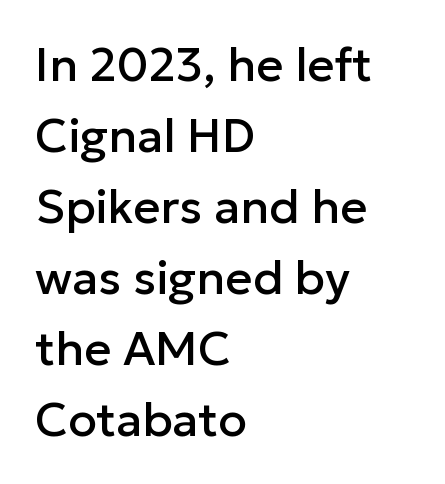
Quick note: not italic, upright. Proportional: the letters do not fall into vertical columns. Caption: standard tracking, unaltered. Rule under the text: the space is simply empty. You can tell from the bare stems that sans-serif type was used. Baseline-to-baseline distance is the conventional proportion of letter height.
